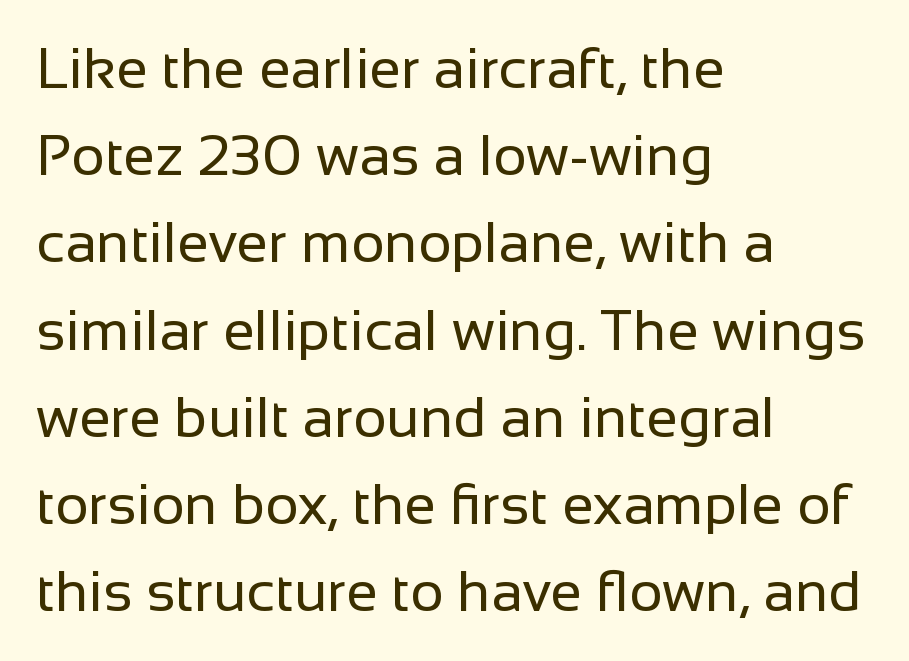
Nothing unusual about the tracking: characters are spaced as the font intends. The passage shown is typed in a proportional face where columns would drift. If you drew a ruler down the left edge, every line would touch it. The vertical gap from one line to the next is medium.
